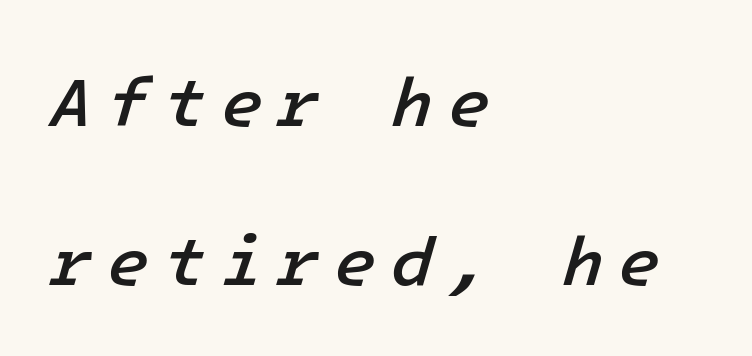
{"italic": "yes", "lean": "right", "slant_degrees": 16, "bold": "semi", "weight": "semibold", "width": "normal", "stroke_contrast": "low", "x_height": "medium", "underline": "no", "align": "left", "line_spacing": "loose", "line_spacing_ratio": 2.3, "letter_spacing": "wide", "letter_spacing_em": 0.21, "glyph_px": 69}
